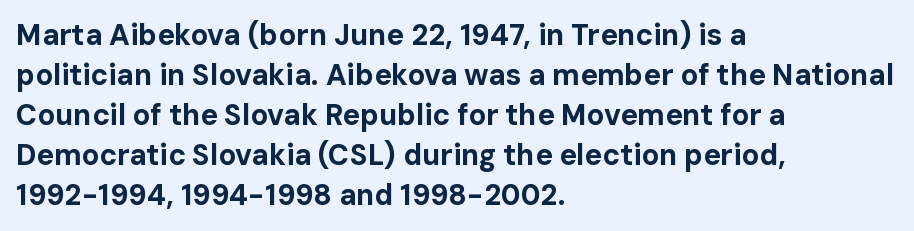
The image shows 29 px bold sans-serif type, upright; set left-aligned, normal line spacing (1.38x), normal letter spacing, not underlined; low stroke contrast and a medium x-height.
